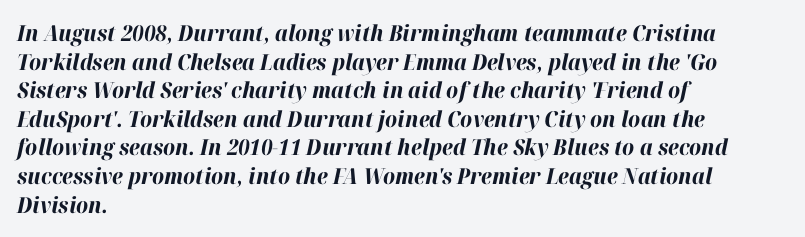
Q: Is the text bold? A: Yes.
Q: Is the text italic (slanted)? A: Yes, it leans right by about 12 degrees.
Q: Is the text underlined? A: No.
Q: How is the paragraph aligned? A: Left-aligned.
Q: Is the spacing between letters normal or unusually wide? A: Normal.
Q: Is the spacing between lines tight, normal or loose? A: Normal.
